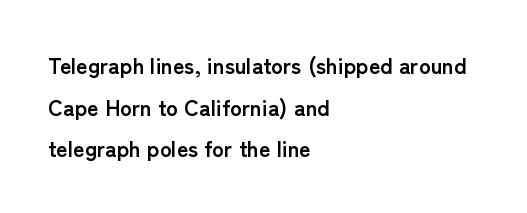
The image shows 22 px bold type, upright; set left-aligned, line spacing 1.89x, normal letter spacing, not underlined.
